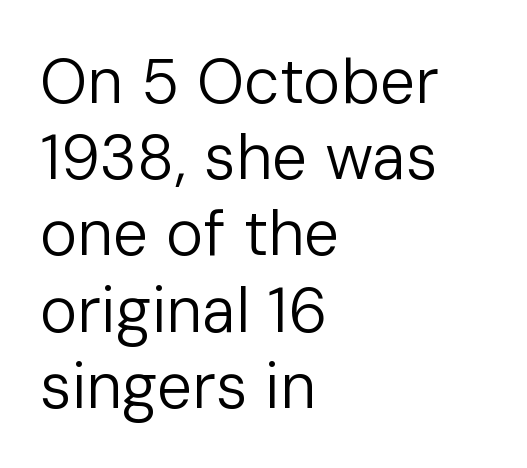
The image shows 63 px regular-weight sans-serif type, upright; set left-aligned, line spacing 1.21x, normal letter spacing, not underlined; low stroke contrast and a medium x-height.
